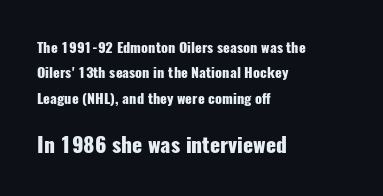
Q: Is the text bold? A: Yes.
Q: Is the text italic (slanted)? A: No, it is upright.
Q: Is the text underlined? A: No.
Q: How is the paragraph aligned? A: Left-aligned.
Q: Is the spacing between letters normal or unusually wide? A: Normal.
Q: Which block of text is set in a larger size, the first (top) or the second (bottom)? A: The second (bottom) one.
